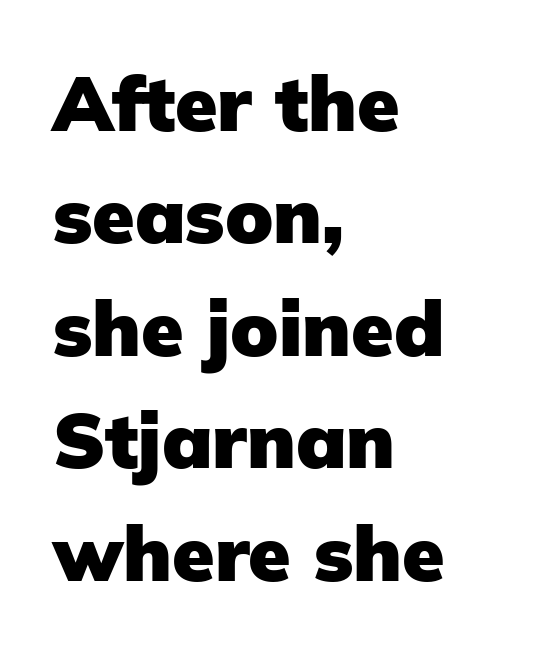
Look at the stroke-to-counter ratio: heavy, a bold. The type is set solid horizontally, with unmodified tracking. Typographically, this falls in the sans-serif category. The rendering uses natural spacing where letterforms have individual widths. The passage shown stacks its lines at a standard gap.
